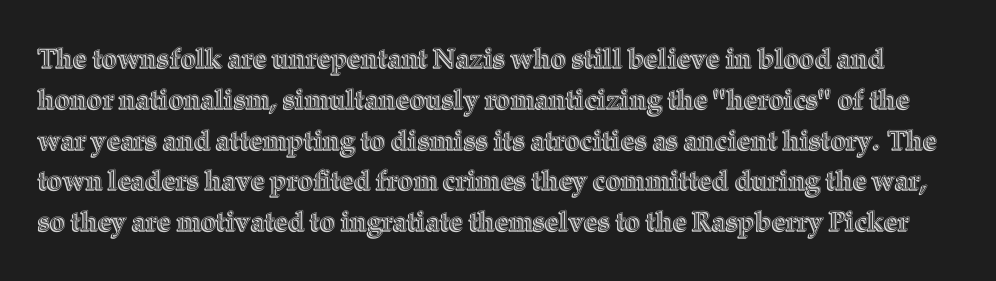
{"italic": "no", "underline": "no", "line_spacing": "normal", "line_spacing_ratio": 1.51, "letter_spacing": "normal", "letter_spacing_em": 0.0, "glyph_px": 27}
